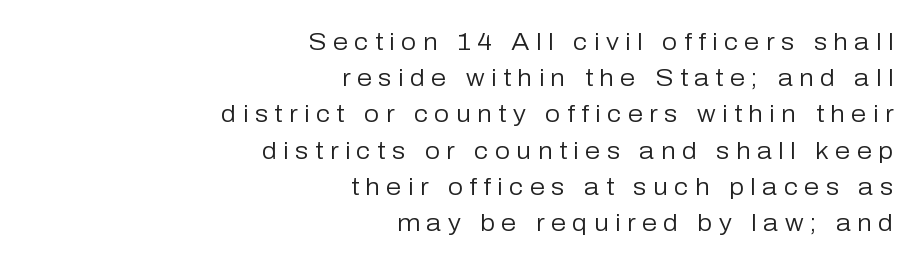
{"italic": "no", "bold": "no", "underline": "no", "align": "right", "line_spacing": "normal", "line_spacing_ratio": 1.51, "letter_spacing": "wide", "letter_spacing_em": 0.27, "glyph_px": 24}
